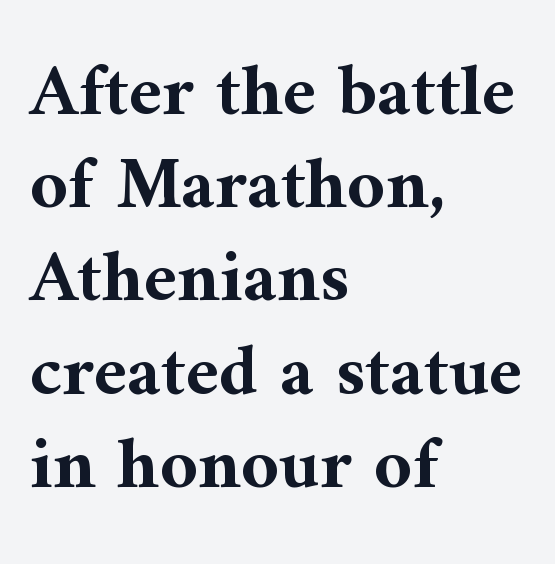
Each new line begins a customary step beneath the previous one. The font family rendered here belongs to the serif group. No italicization has been applied; the sample stays upright. The text block is weighted toward the left margin, trailing off unevenly rightward. What weight is shown? A full bold with thick strokes.
